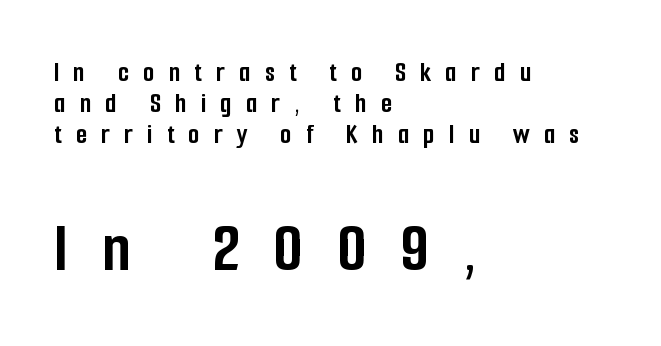
Q: Is the text bold? A: Yes.
Q: Is the text italic (slanted)? A: No, it is upright.
Q: Is the typeface a serif or a sans-serif typeface? A: Sans-serif.
Q: Is the text underlined? A: No.
Q: How is the paragraph aligned? A: Left-aligned.
Q: Is the spacing between letters normal or unusually wide? A: Unusually wide.
Q: Is the spacing between lines tight, normal or loose? A: Tight.
Q: Which block of text is set in a larger size, the first (top) or the second (bottom)? A: The second (bottom) one.
Q: Width (condensed, normal, or wide)? A: Condensed.
Q: Stroke contrast? A: Low.
Q: x-height? A: Medium.
Q: Monospaced? A: No.
